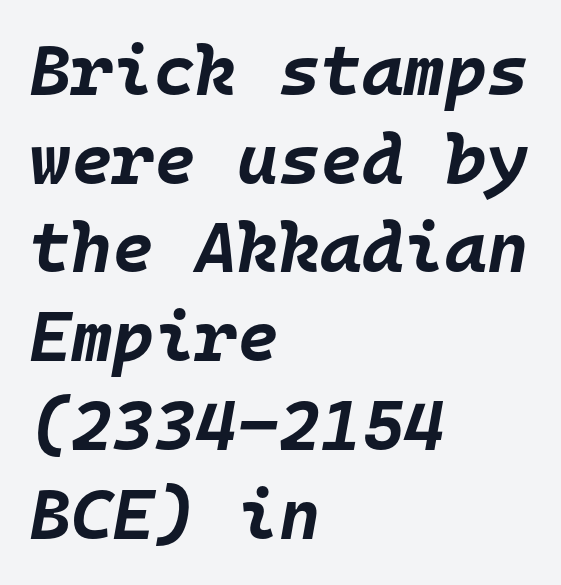
Is this a fixed-width face? Yes — each glyph sits in an identical cell. Leftover space on each line is placed entirely after the last word. Lines of text with bare space underneath. The whole block is typeset with a tilt.
